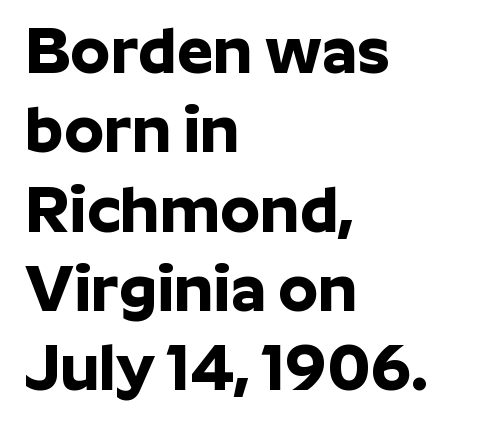
On the weight axis this lands at bold, roughly 700. The compositor pushed each line to the left boundary. The area under the type is left untouched. There is no visible air inserted between adjacent glyphs.
